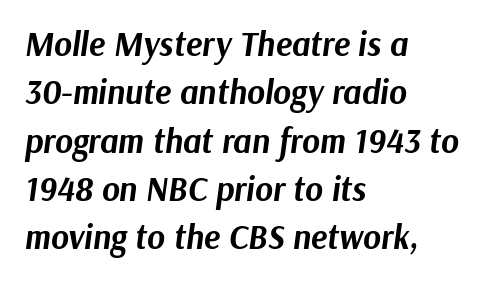
The image shows 34 px bold type, italic (leaning right); set left-aligned, normal line spacing (1.42x), normal letter spacing, not underlined; medium stroke contrast and a medium x-height.
